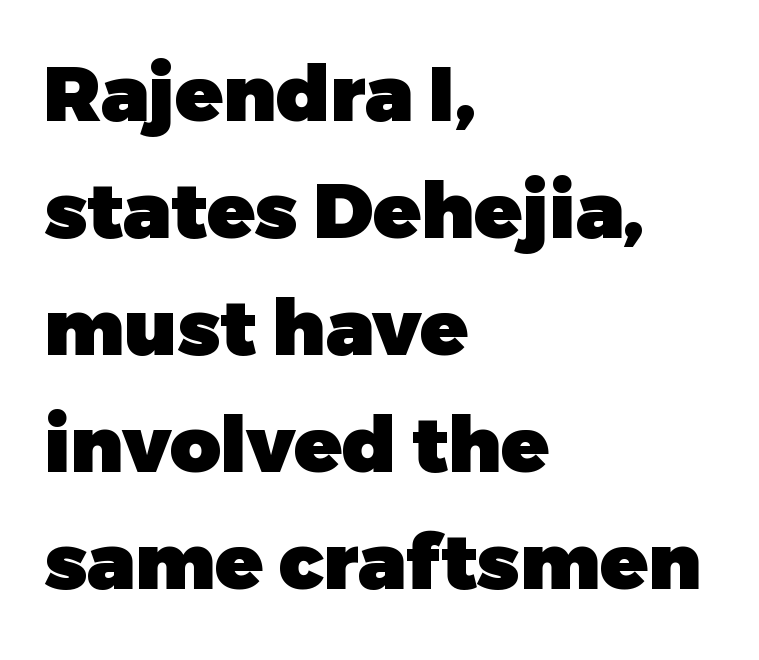
{"serif": "no", "italic": "no", "bold": "yes", "weight": "heavy", "width": "normal", "stroke_contrast": "low", "x_height": "medium", "monospaced": "no", "underline": "no", "align": "left", "line_spacing": "normal", "line_spacing_ratio": 1.5, "letter_spacing": "normal", "letter_spacing_em": 0.0, "glyph_px": 78}
